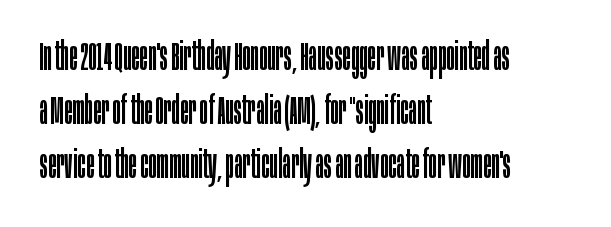
The image shows 39 px regular-weight, condensed sans-serif type, upright; set left-aligned, normal line spacing (1.38x), normal letter spacing, not underlined; low stroke contrast and a large x-height.
